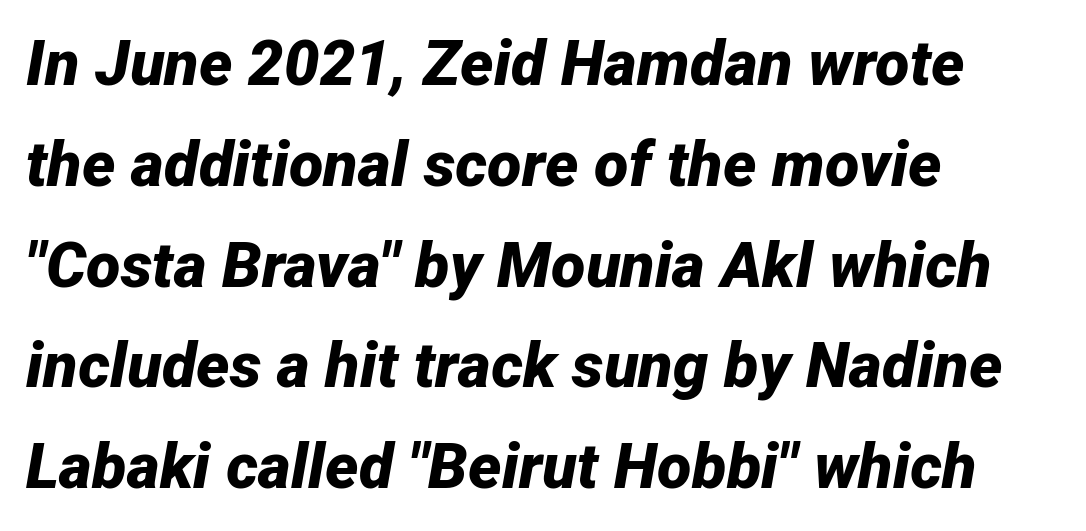
The image shows 63 px bold type, italic (leaning right); set left-aligned, normal line spacing (1.6x), normal letter spacing, not underlined; low stroke contrast and a medium x-height.
